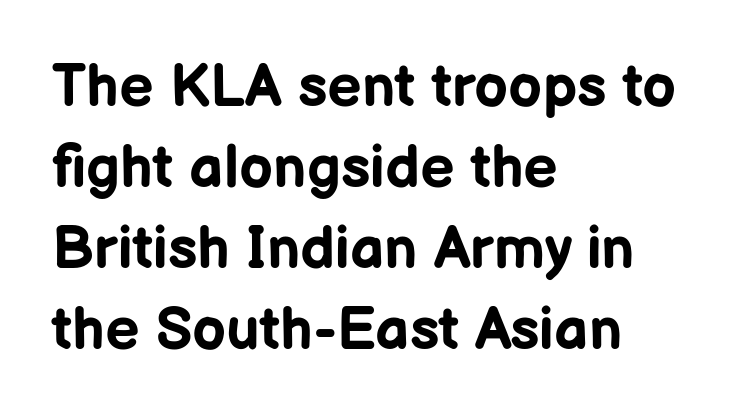
{"serif": "no", "italic": "no", "bold": "yes", "weight": "bold", "width": "normal", "stroke_contrast": "low", "x_height": "medium", "monospaced": "no", "underline": "no", "align": "left", "line_spacing": "normal", "line_spacing_ratio": 1.35, "letter_spacing": "normal", "letter_spacing_em": 0.0, "glyph_px": 60}
